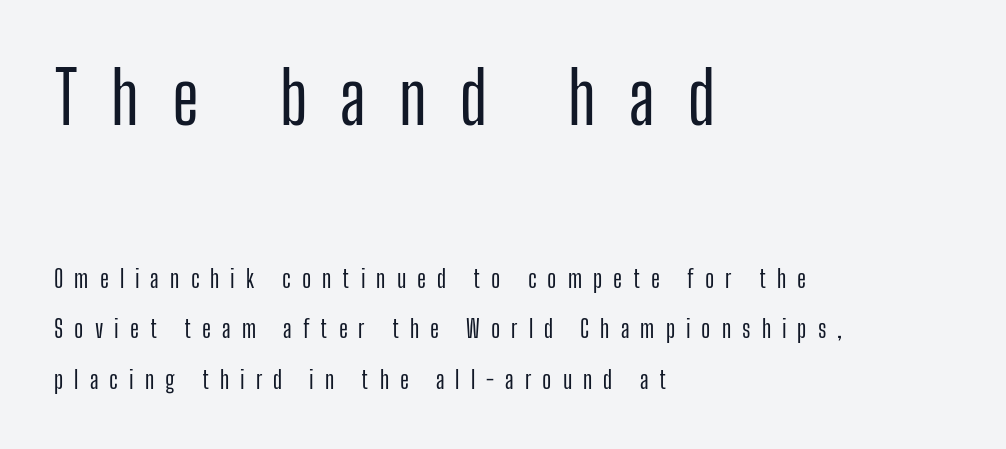
Q: Is the text italic (slanted)? A: No, it is upright.
Q: Is the typeface a serif or a sans-serif typeface? A: Sans-serif.
Q: Is the text underlined? A: No.
Q: How is the paragraph aligned? A: Left-aligned.
Q: Is the spacing between letters normal or unusually wide? A: Unusually wide.
Q: Is the spacing between lines tight, normal or loose? A: Loose.
Q: Which block of text is set in a larger size, the first (top) or the second (bottom)? A: The first (top) one.
Q: Width (condensed, normal, or wide)? A: Condensed.
Q: Stroke contrast? A: Low.
Q: x-height? A: Medium.
Q: Monospaced? A: No.
